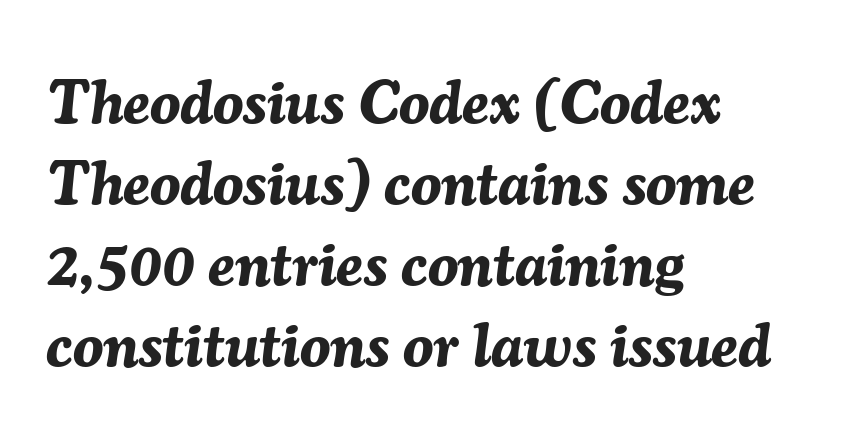
Q: Is the text bold? A: Yes.
Q: Is the text italic (slanted)? A: Yes, it leans right by about 7 degrees.
Q: Is the text underlined? A: No.
Q: How is the paragraph aligned? A: Left-aligned.
Q: Is the spacing between letters normal or unusually wide? A: Normal.
Q: Is the spacing between lines tight, normal or loose? A: Normal.
Q: Width (condensed, normal, or wide)? A: Normal.
Q: Stroke contrast? A: Medium.
Q: x-height? A: Medium.
Q: Monospaced? A: No.
